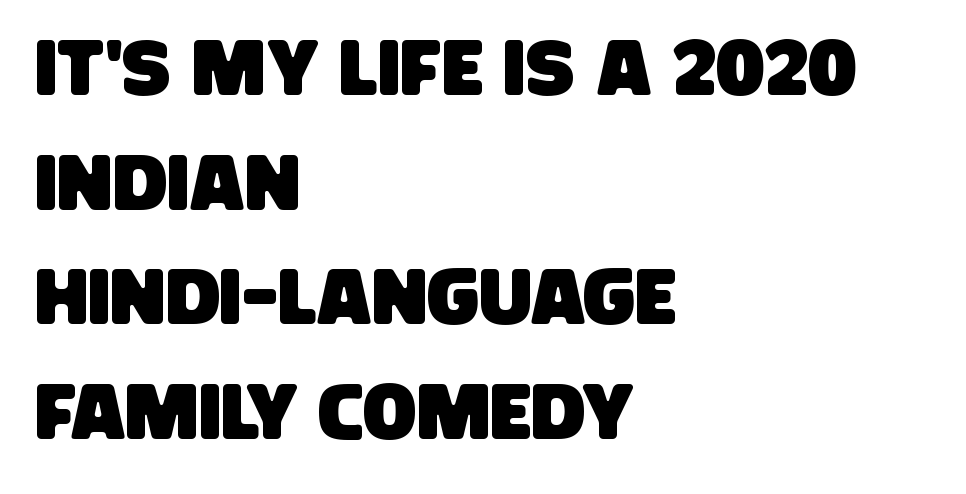
Is this a fixed-width face? No — the glyphs have proportional, varying widths. This sample uses plain, unmodified letter spacing. Has an underline been added? It has not. Typeset ragged right — the left edge is the straight one.
